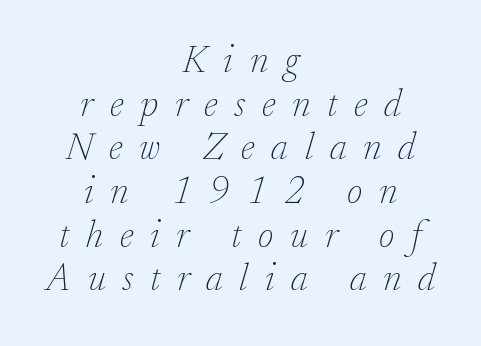
The image shows 38 px thin serif type, italic (leaning right); set centered, tight line spacing (1.15x), unusually wide letter spacing (+0.44 em), not underlined; low stroke contrast and a small x-height.
